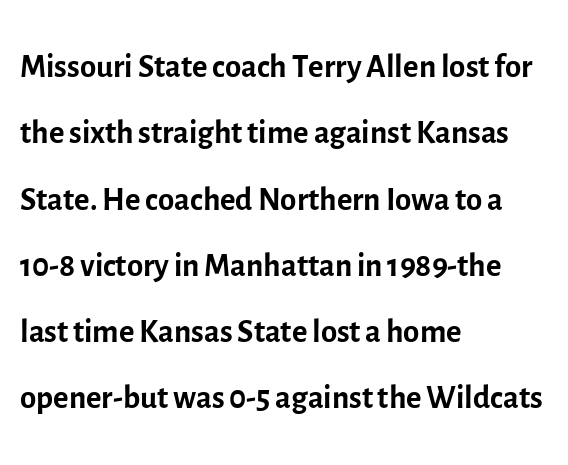
Vertically, the passage feels balanced, rows spaced as you'd expect. The type is set solid horizontally, with unmodified tracking. Is the type heavy? It reads as light-to-regular instead. This sample uses a sans-serif face. The baseline area is clear. Here the designer chose a conventional face with non-uniform glyph widths.
